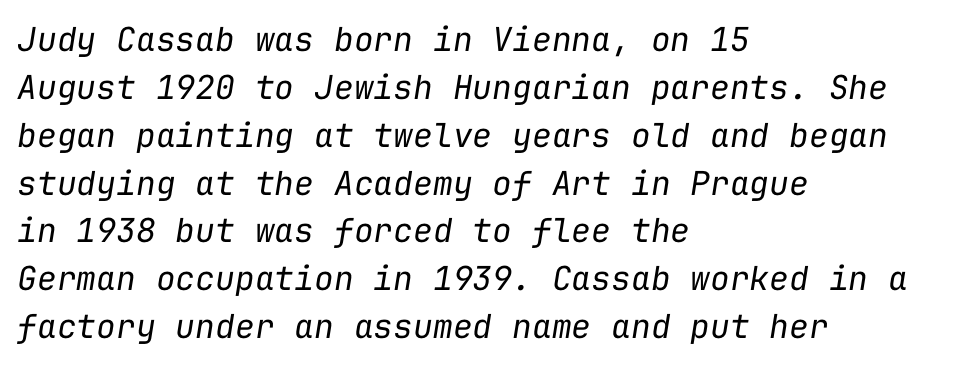
Q: Is the text bold? A: No.
Q: Is the text italic (slanted)? A: Yes, it leans right by about 9 degrees.
Q: Is the text underlined? A: No.
Q: How is the paragraph aligned? A: Left-aligned.
Q: Is the spacing between letters normal or unusually wide? A: Normal.
Q: Is the spacing between lines tight, normal or loose? A: Normal.
Q: Width (condensed, normal, or wide)? A: Normal.
Q: Stroke contrast? A: Low.
Q: x-height? A: Medium.
Q: Monospaced? A: Yes.
